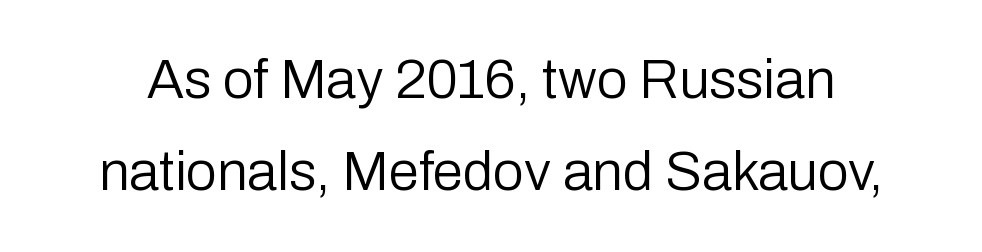
Default kerning and tracking; the words read as compact shapes. Serif or sans? Sans — the stroke terminals are bare. Check the space under the baseline: it is left empty. Leading: standard.
